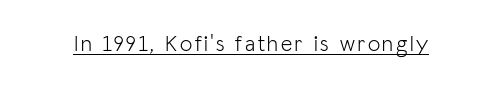
This sample uses an upright cut, with every glyph sitting square on the baseline. The face used here appears with an underline applied. Is the stroke heavy? The answer is a plain regular-or-lighter.
